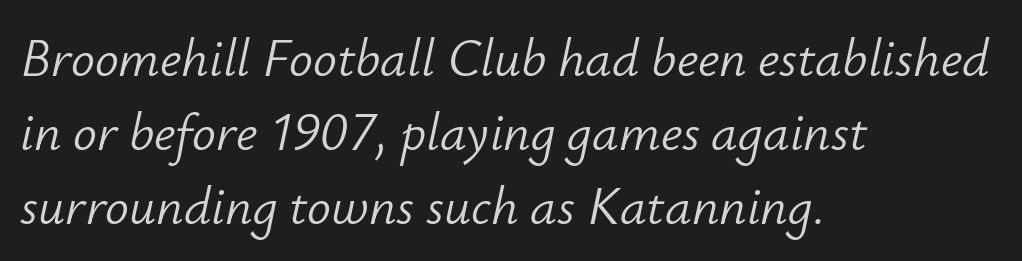
The image shows 53 px light type, italic (leaning right); set left-aligned, normal line spacing (1.4x), normal letter spacing, not underlined; low stroke contrast and a small x-height.
